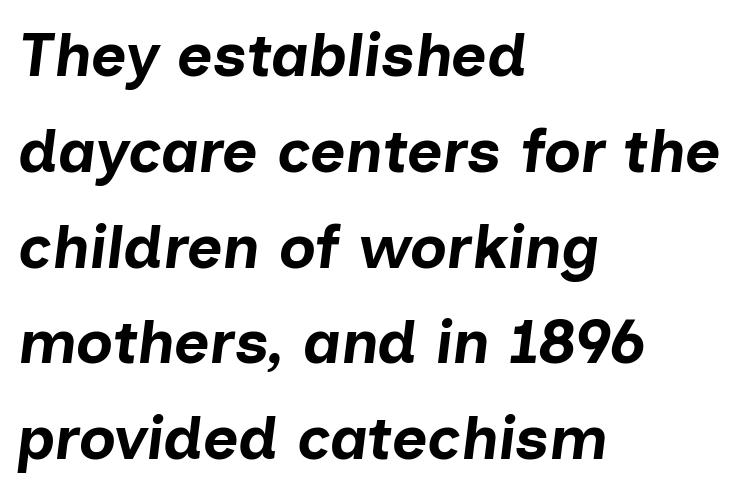
The image shows 61 px bold type, italic (leaning right); set left-aligned, normal line spacing (1.57x), normal letter spacing, not underlined; low stroke contrast and a medium x-height.
